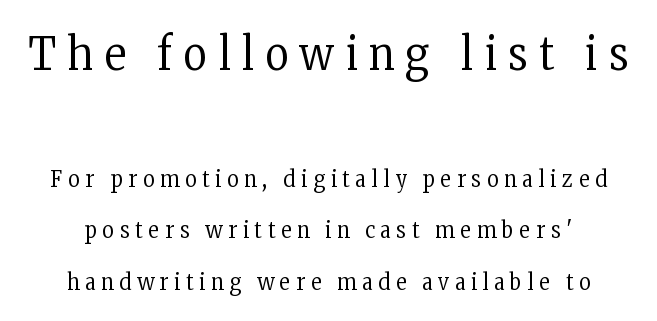
Q: Is the text bold? A: No.
Q: Is the text italic (slanted)? A: No, it is upright.
Q: Is the typeface a serif or a sans-serif typeface? A: Serif.
Q: Is the text underlined? A: No.
Q: Is the spacing between letters normal or unusually wide? A: Unusually wide.
Q: Is the spacing between lines tight, normal or loose? A: Loose.
Q: Which block of text is set in a larger size, the first (top) or the second (bottom)? A: The first (top) one.
Q: Width (condensed, normal, or wide)? A: Condensed.
Q: Stroke contrast? A: Low.
Q: x-height? A: Medium.
Q: Monospaced? A: No.
